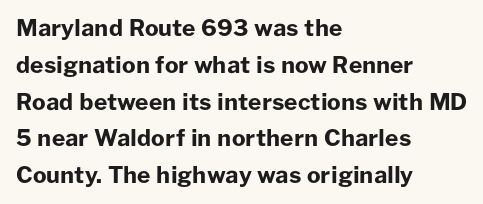
{"italic": "no", "bold": "yes", "underline": "no", "align": "left", "line_spacing": "normal", "line_spacing_ratio": 1.6, "letter_spacing": "normal", "letter_spacing_em": 0.0, "glyph_px": 23}
